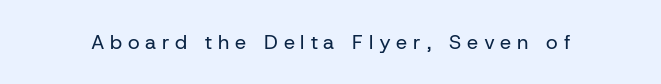
Vertical strokes here are truly vertical. A quiet, ordinary-to-light weight characterises the typeface. A bare baseline throughout the passage. The rendering inserts visible extra space after every character.
